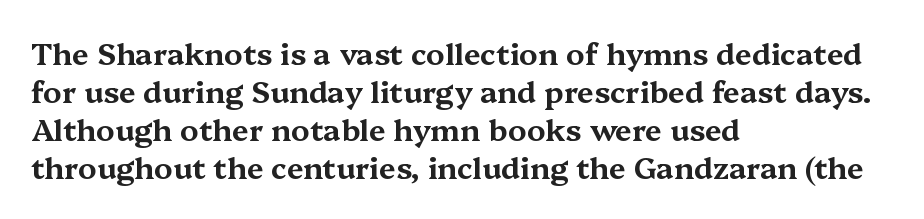
The image shows 30 px wide serif type, upright; set left-aligned, normal line spacing (1.27x), normal letter spacing, not underlined; medium stroke contrast and a medium x-height.
